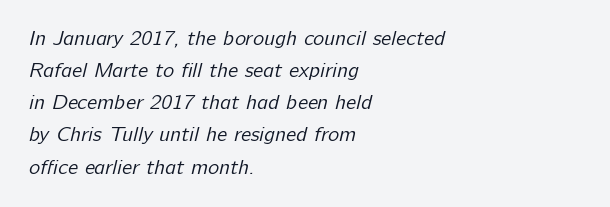
The image shows 21 px text type; set left-aligned, normal line spacing (1.53x), normal letter spacing, not underlined.
